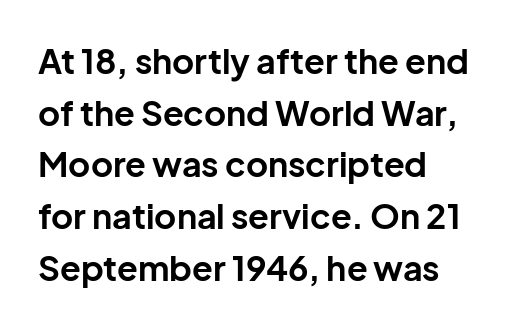
{"serif": "no", "italic": "no", "bold": "yes", "weight": "bold", "width": "normal", "stroke_contrast": "low", "x_height": "medium", "monospaced": "no", "underline": "no", "align": "left", "line_spacing": "normal", "line_spacing_ratio": 1.52, "letter_spacing": "normal", "letter_spacing_em": 0.0, "glyph_px": 34}
